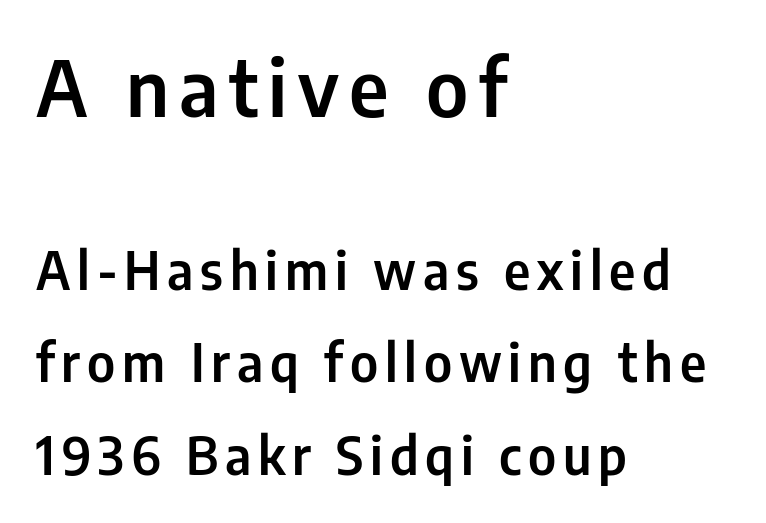
{"serif": "no", "italic": "no", "width": "condensed", "stroke_contrast": "low", "x_height": "medium", "monospaced": "no", "underline": "no", "align": "left", "line_spacing_ratio": 1.77, "larger_block": "first", "size_ratio": 1.5, "glyph_px": 78}
